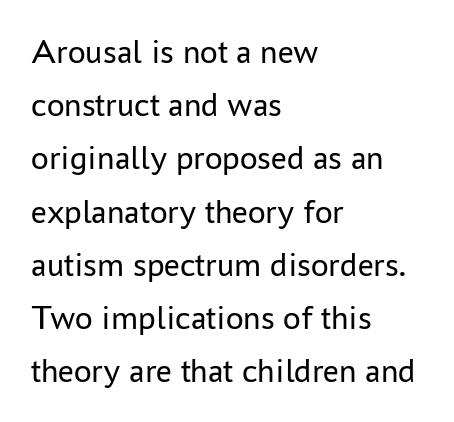
Q: Is the text bold? A: No.
Q: Is the text italic (slanted)? A: No, it is upright.
Q: Is the typeface a serif or a sans-serif typeface? A: Sans-serif.
Q: Is the text underlined? A: No.
Q: How is the paragraph aligned? A: Left-aligned.
Q: Is the spacing between letters normal or unusually wide? A: Normal.
Q: Is the spacing between lines tight, normal or loose? A: Normal.
Q: Width (condensed, normal, or wide)? A: Normal.
Q: Stroke contrast? A: Low.
Q: x-height? A: Medium.
Q: Monospaced? A: No.
